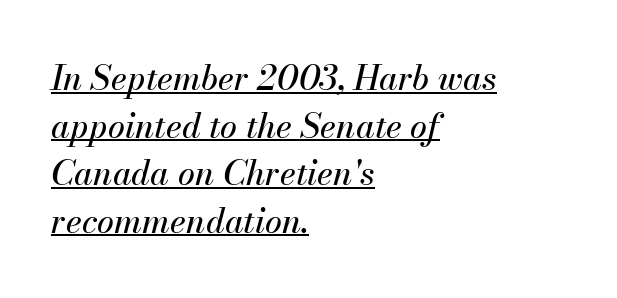
Tall strokes in this sample are angled rather than plumb. Glyph-to-glyph distance matches everyday printed text. One-word summary of the alignment: left. Honestly, the underline is the first thing you notice here. Spacing verdict: proportional, widths tailored to each character. If you measured baseline to baseline, you'd find a middling distance.
